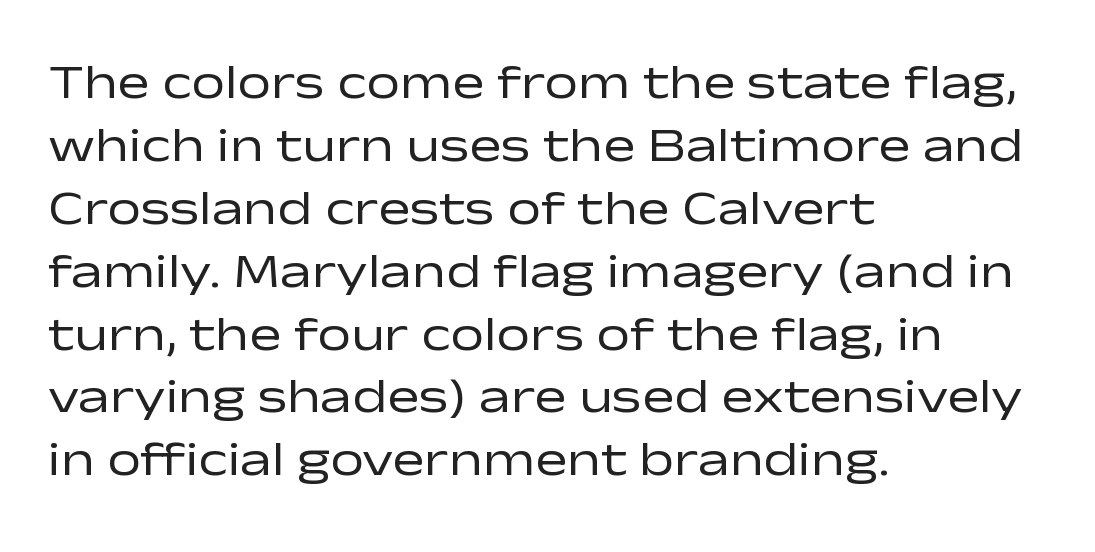
{"serif": "no", "italic": "no", "bold": "no", "weight": "regular", "width": "wide", "stroke_contrast": "low", "x_height": "medium", "monospaced": "no", "underline": "no", "align": "left", "line_spacing": "normal", "line_spacing_ratio": 1.31, "letter_spacing": "normal", "letter_spacing_em": 0.0, "glyph_px": 48}
